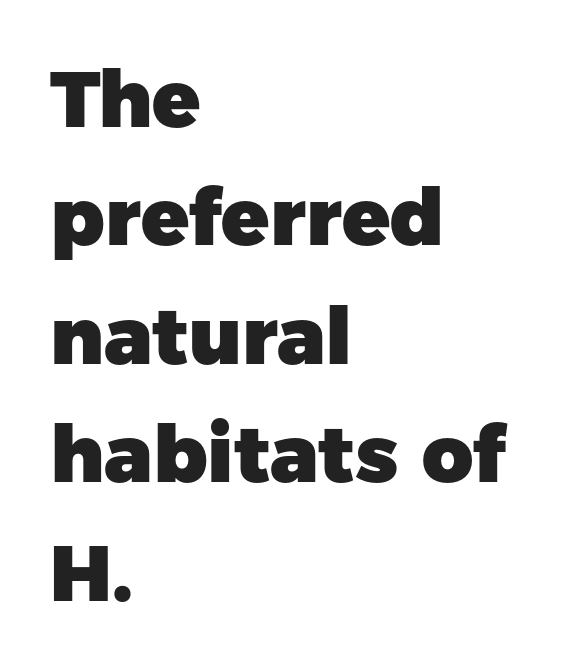
The image shows 79 px heavy sans-serif type, upright; set left-aligned, normal line spacing (1.5x), normal letter spacing, not underlined; low stroke contrast and a medium x-height.
